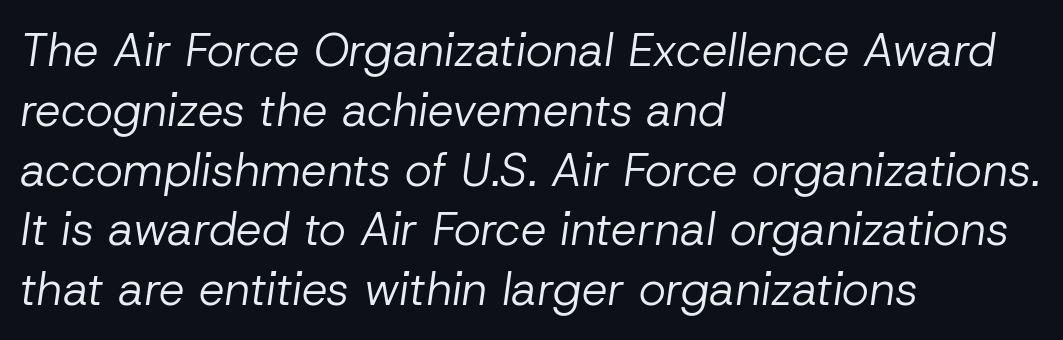
{"italic": "yes", "lean": "right", "slant_degrees": 8, "bold": "no", "weight": "regular", "width": "normal", "stroke_contrast": "low", "x_height": "medium", "monospaced": "no", "underline": "no", "align": "left", "line_spacing": "normal", "line_spacing_ratio": 1.3, "letter_spacing": "normal", "letter_spacing_em": 0.0, "glyph_px": 46}
